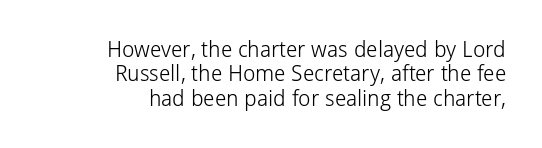
{"italic": "no", "bold": "no", "underline": "no", "align": "right", "line_spacing": "tight", "line_spacing_ratio": 1.11, "letter_spacing": "normal", "letter_spacing_em": 0.0, "glyph_px": 22}
